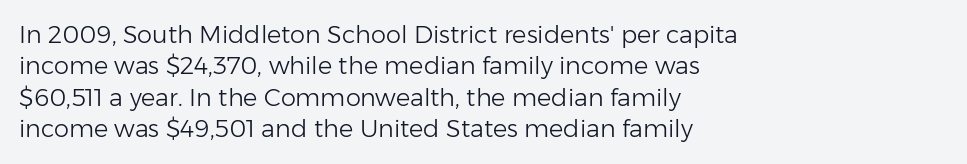
{"italic": "no", "bold": "no", "underline": "no", "align": "left", "line_spacing": "normal", "line_spacing_ratio": 1.31, "letter_spacing": "normal", "letter_spacing_em": 0.0, "glyph_px": 24}
